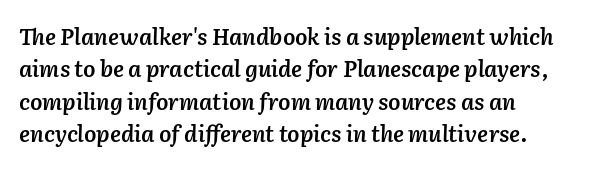
{"italic": "yes", "lean": "right", "slant_degrees": 2, "bold": "semi", "underline": "no", "align": "left", "line_spacing": "normal", "line_spacing_ratio": 1.47, "letter_spacing": "normal", "letter_spacing_em": 0.0, "glyph_px": 22}
